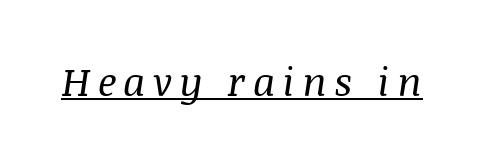
Q: Is the text bold? A: No.
Q: Is the text italic (slanted)? A: Yes, it leans right by about 8 degrees.
Q: Is the typeface a serif or a sans-serif typeface? A: Serif.
Q: Is the text underlined? A: Yes.
Q: Width (condensed, normal, or wide)? A: Normal.
Q: Stroke contrast? A: Medium.
Q: x-height? A: Large.
Q: Monospaced? A: No.
